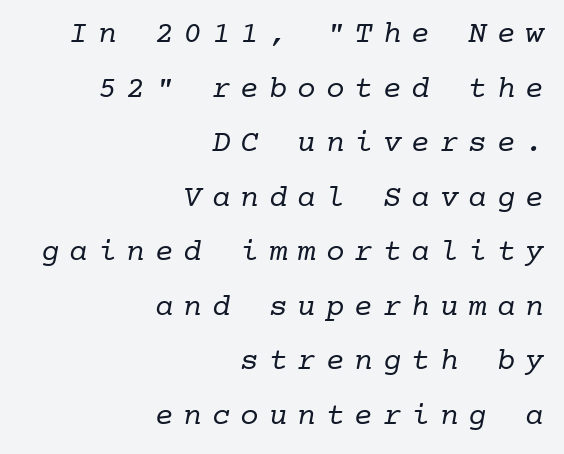
Q: Is the text bold? A: No.
Q: Is the typeface a serif or a sans-serif typeface? A: Serif.
Q: Is the text underlined? A: No.
Q: How is the paragraph aligned? A: Right-aligned.
Q: Is the spacing between letters normal or unusually wide? A: Unusually wide.
Q: Width (condensed, normal, or wide)? A: Normal.
Q: Stroke contrast? A: Low.
Q: x-height? A: Medium.
Q: Monospaced? A: Yes.
